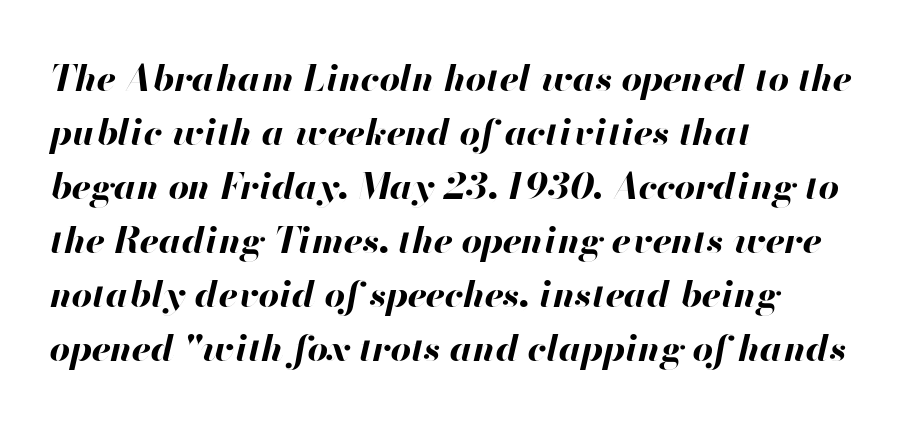
The image shows 36 px bold type, italic (leaning right); set left-aligned, normal line spacing (1.5x), normal letter spacing, not underlined; high stroke contrast and a small x-height.
